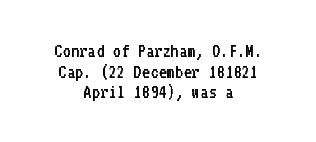
The image shows 20 px text type, upright; set centered, tight line spacing (1.03x), normal letter spacing, not underlined.
